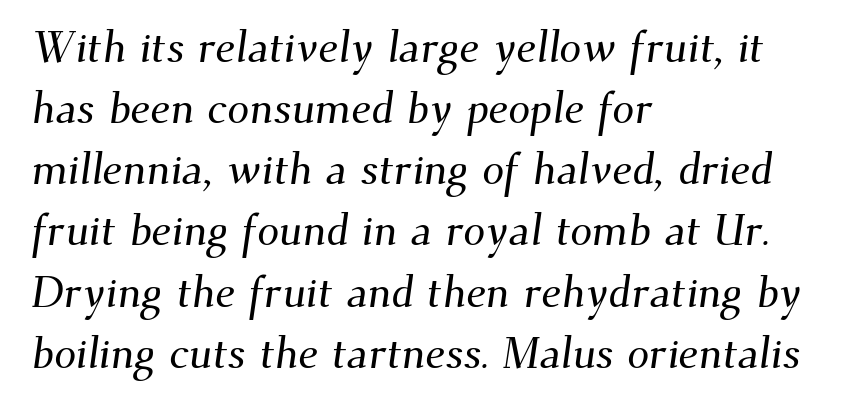
Q: Is the typeface a serif or a sans-serif typeface? A: Serif.
Q: Is the text underlined? A: No.
Q: How is the paragraph aligned? A: Left-aligned.
Q: Is the spacing between letters normal or unusually wide? A: Normal.
Q: Is the spacing between lines tight, normal or loose? A: Normal.
Q: Width (condensed, normal, or wide)? A: Normal.
Q: Stroke contrast? A: Medium.
Q: x-height? A: Small.
Q: Monospaced? A: No.
